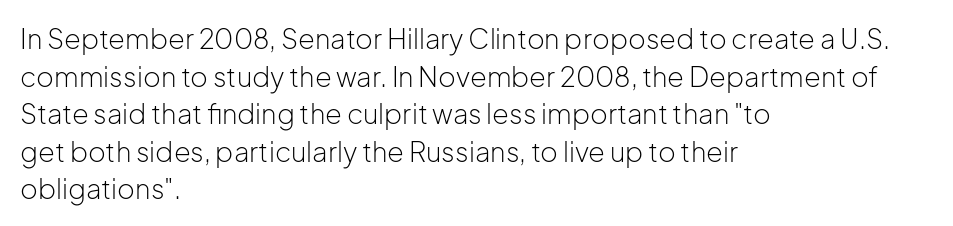
Q: Is the text bold? A: No.
Q: Is the text italic (slanted)? A: No, it is upright.
Q: Is the text underlined? A: No.
Q: How is the paragraph aligned? A: Left-aligned.
Q: Is the spacing between letters normal or unusually wide? A: Normal.
Q: Is the spacing between lines tight, normal or loose? A: Normal.
